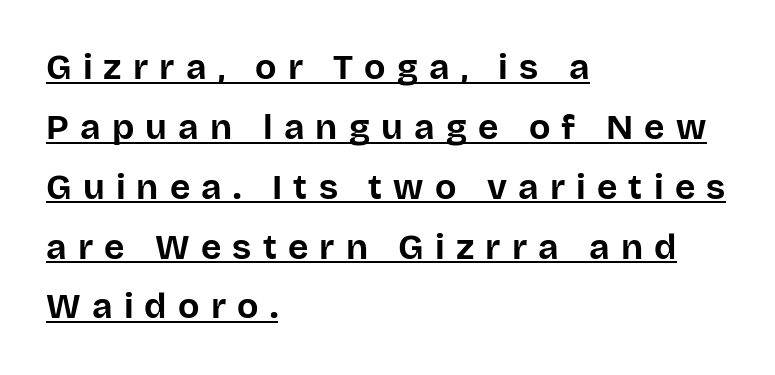
The image shows 35 px bold sans-serif type, upright; set left-aligned, line spacing 1.71x, unusually wide letter spacing (+0.32 em), underlined; low stroke contrast and a large x-height.
